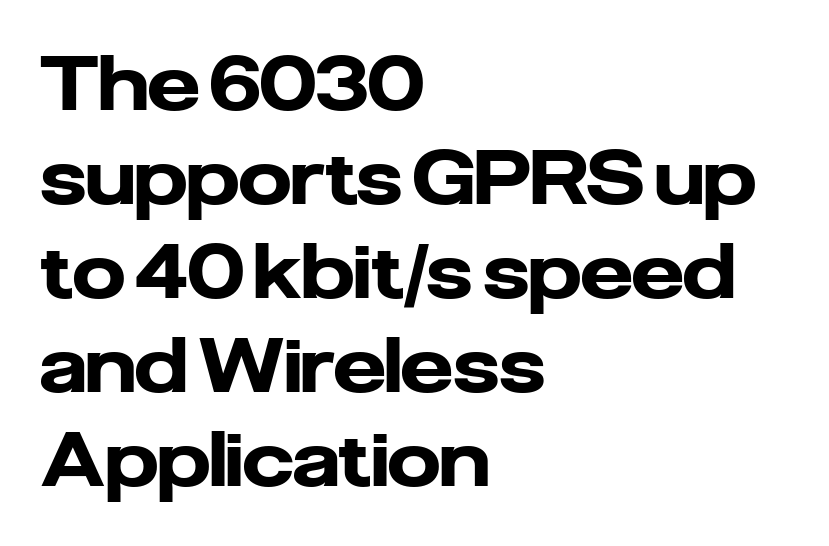
Q: Is the text bold? A: Yes.
Q: Is the text italic (slanted)? A: No, it is upright.
Q: Is the typeface a serif or a sans-serif typeface? A: Sans-serif.
Q: Is the text underlined? A: No.
Q: How is the paragraph aligned? A: Left-aligned.
Q: Is the spacing between letters normal or unusually wide? A: Normal.
Q: Is the spacing between lines tight, normal or loose? A: Normal.
Q: Width (condensed, normal, or wide)? A: Normal.
Q: Stroke contrast? A: Low.
Q: x-height? A: Medium.
Q: Monospaced? A: No.
